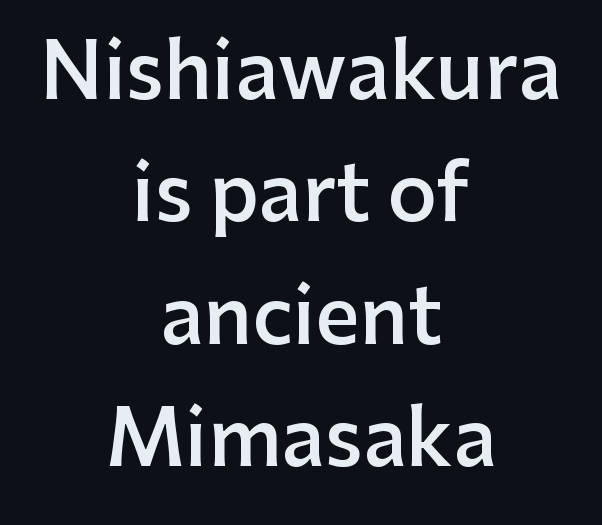
The image shows 77 px semibold sans-serif type, upright; set centered, normal line spacing (1.59x), normal letter spacing, not underlined; low stroke contrast and a medium x-height.
